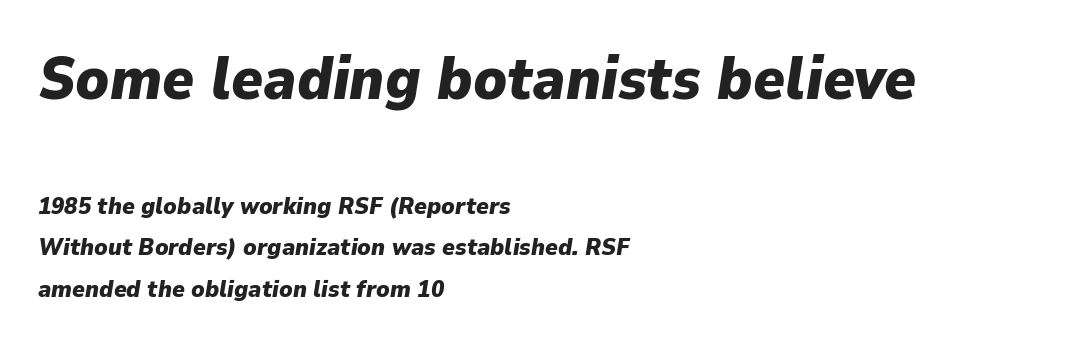
Visually the block forms a straight wall on the left and a jagged coastline on the right. The composition opens big and finishes small. Caption: standard tracking, unaltered. This sample has the flowing, uneven cadence of proportional lettering. Yep, that's italic — everything's leaning. The area under the type is left untouched.
